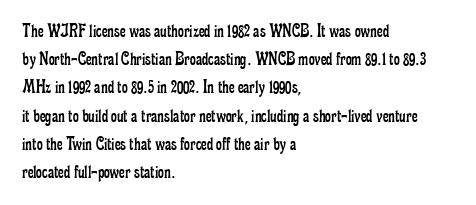
The image shows 20 px text type, upright; set left-aligned, normal line spacing (1.41x), normal letter spacing, not underlined.
